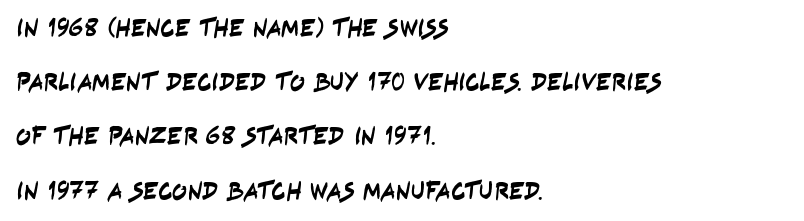
The image shows 25 px text type; set left-aligned, loose line spacing (2.17x), normal letter spacing, not underlined.
